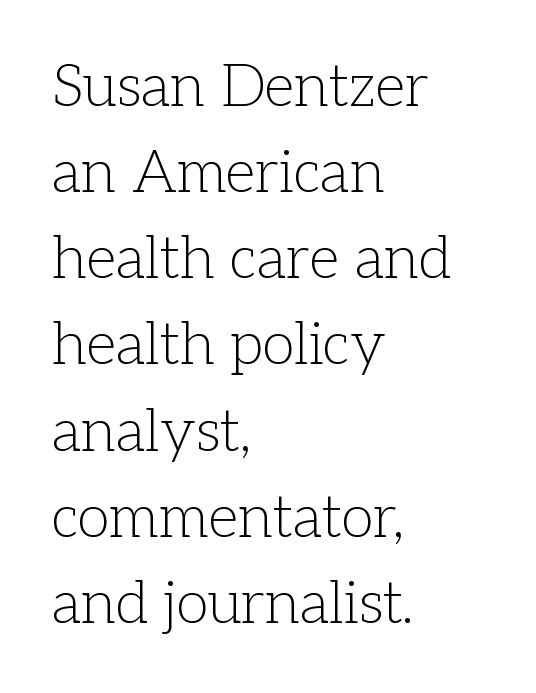
Q: Is the text bold? A: No.
Q: Is the text italic (slanted)? A: No, it is upright.
Q: Is the typeface a serif or a sans-serif typeface? A: Serif.
Q: Is the text underlined? A: No.
Q: How is the paragraph aligned? A: Left-aligned.
Q: Is the spacing between letters normal or unusually wide? A: Normal.
Q: Is the spacing between lines tight, normal or loose? A: Normal.
Q: Width (condensed, normal, or wide)? A: Normal.
Q: Stroke contrast? A: Low.
Q: x-height? A: Medium.
Q: Monospaced? A: No.
